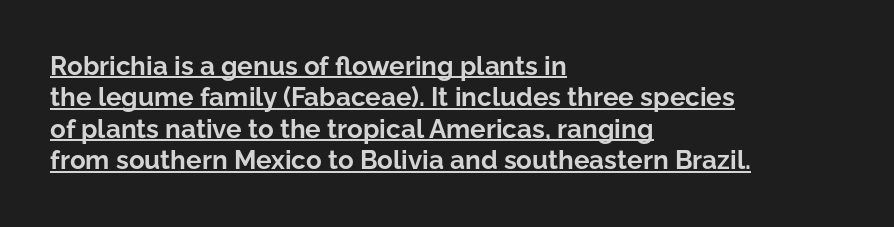
The image shows 26 px bold type, upright; set left-aligned, line spacing 1.21x, normal letter spacing, underlined.
